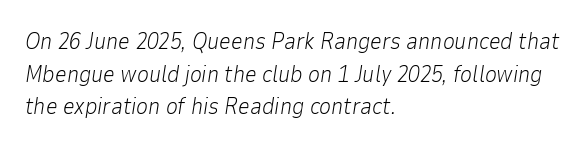
The image shows 23 px text type, italic (leaning right); set left-aligned, normal line spacing (1.42x), normal letter spacing, not underlined.
